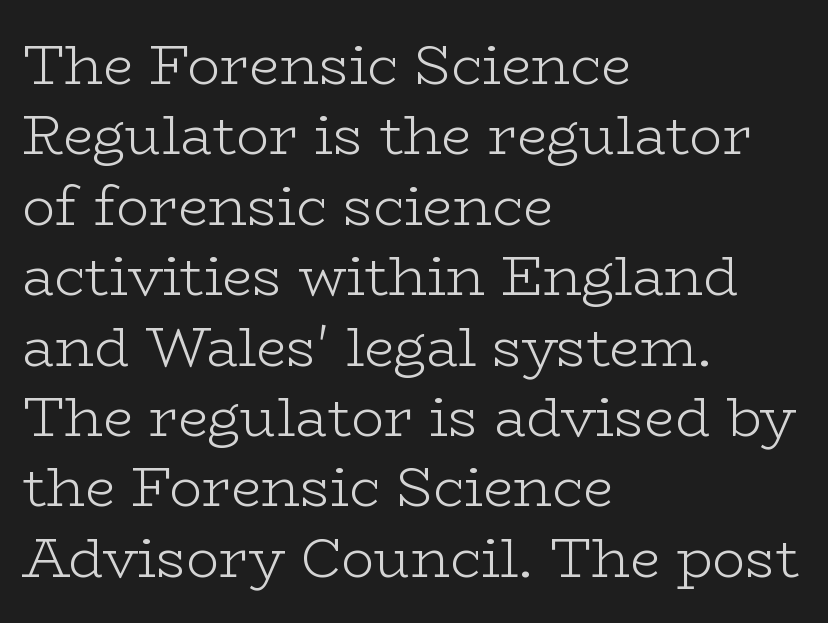
{"serif": "yes", "italic": "no", "bold": "no", "weight": "light", "width": "wide", "stroke_contrast": "low", "x_height": "medium", "monospaced": "no", "underline": "no", "align": "left", "line_spacing": "normal", "line_spacing_ratio": 1.28, "letter_spacing": "normal", "letter_spacing_em": 0.0, "glyph_px": 55}
